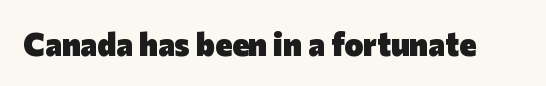
{"serif": "no", "italic": "no", "bold": "yes", "weight": "heavy", "width": "normal", "stroke_contrast": "low", "x_height": "medium", "monospaced": "no", "underline": "no", "letter_spacing": "normal", "letter_spacing_em": 0.0, "glyph_px": 32}
